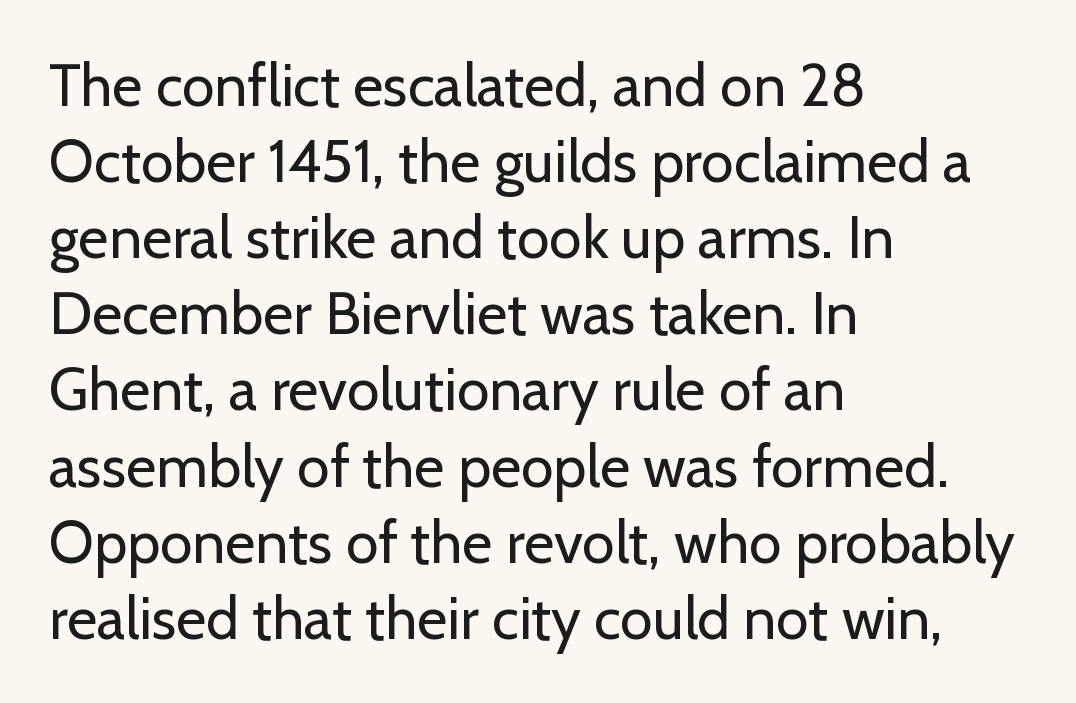
The image shows 59 px regular-weight sans-serif type, upright; set left-aligned, normal line spacing (1.29x), normal letter spacing, not underlined; low stroke contrast and a medium x-height.
